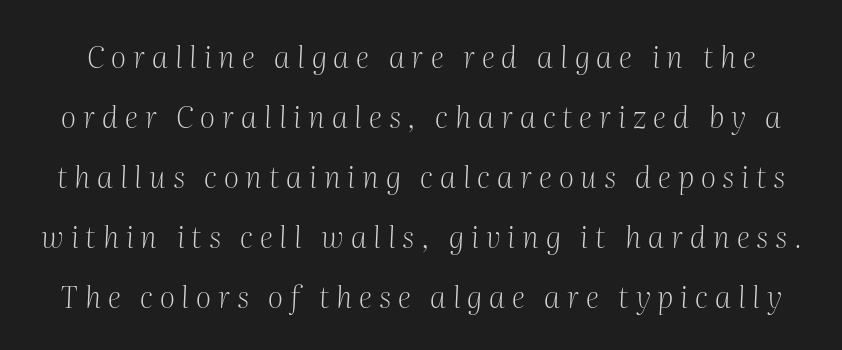
The image shows 30 px light serif type, italic (leaning right); set loose line spacing (2.0x), unusually wide letter spacing (+0.23 em), not underlined; medium stroke contrast and a medium x-height.
